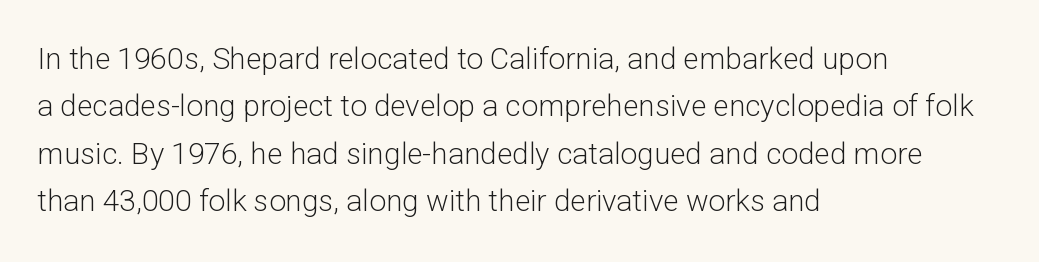
{"serif": "no", "italic": "no", "bold": "no", "weight": "light", "width": "normal", "stroke_contrast": "low", "x_height": "medium", "monospaced": "no", "underline": "no", "align": "left", "line_spacing": "normal", "line_spacing_ratio": 1.58, "letter_spacing": "normal", "letter_spacing_em": 0.0, "glyph_px": 30}
